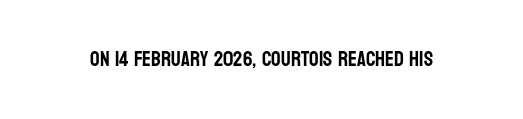
The image shows 21 px text type, upright; set normal letter spacing, not underlined.
